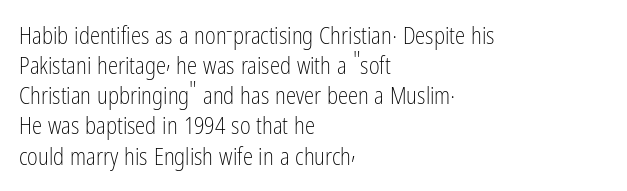
Q: Is the text bold? A: No.
Q: Is the text italic (slanted)? A: No, it is upright.
Q: Is the text underlined? A: No.
Q: How is the paragraph aligned? A: Left-aligned.
Q: Is the spacing between letters normal or unusually wide? A: Normal.
Q: Is the spacing between lines tight, normal or loose? A: Normal.
